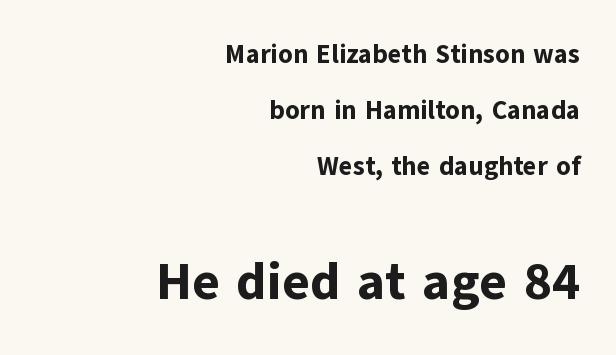
Q: Is the text bold? A: Yes.
Q: Is the text italic (slanted)? A: No, it is upright.
Q: Is the typeface a serif or a sans-serif typeface? A: Sans-serif.
Q: Is the text underlined? A: No.
Q: How is the paragraph aligned? A: Right-aligned.
Q: Is the spacing between letters normal or unusually wide? A: Normal.
Q: Is the spacing between lines tight, normal or loose? A: Loose.
Q: Which block of text is set in a larger size, the first (top) or the second (bottom)? A: The second (bottom) one.
Q: Width (condensed, normal, or wide)? A: Normal.
Q: Stroke contrast? A: Low.
Q: x-height? A: Medium.
Q: Monospaced? A: No.
